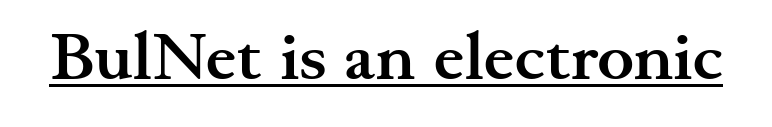
Q: Is the text bold? A: Yes.
Q: Is the text italic (slanted)? A: No, it is upright.
Q: Is the typeface a serif or a sans-serif typeface? A: Serif.
Q: Is the text underlined? A: Yes.
Q: Is the spacing between letters normal or unusually wide? A: Normal.
Q: Width (condensed, normal, or wide)? A: Wide.
Q: Stroke contrast? A: Medium.
Q: x-height? A: Small.
Q: Monospaced? A: No.
